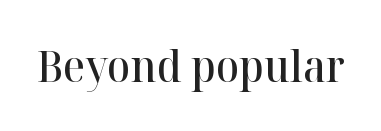
The image shows 43 px semibold serif type, upright; set normal letter spacing, not underlined; high stroke contrast and a medium x-height.
